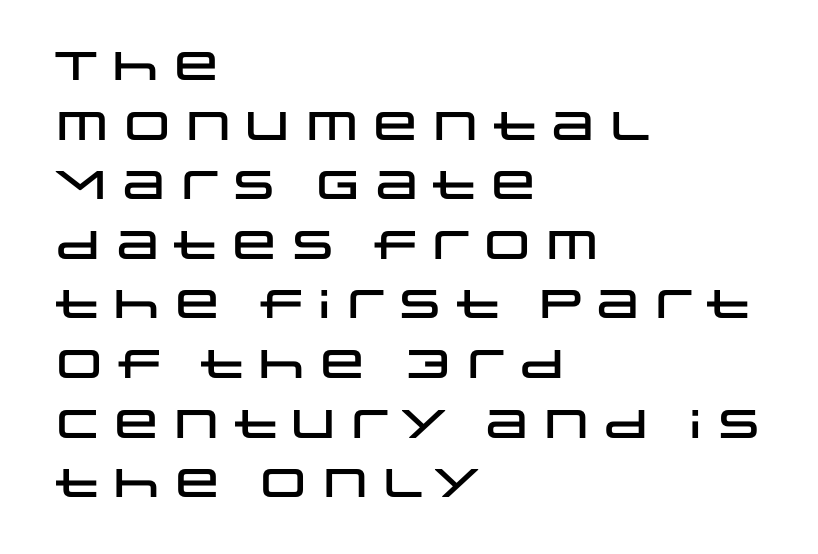
The image shows 40 px wide sans-serif type, upright; set left-aligned, normal line spacing (1.49x), normal letter spacing, not underlined; low stroke contrast and a large x-height.
